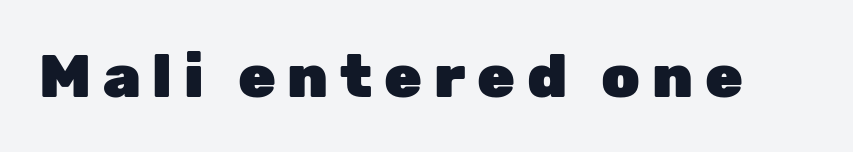
{"serif": "no", "italic": "no", "bold": "yes", "weight": "heavy", "width": "normal", "stroke_contrast": "low", "x_height": "medium", "monospaced": "no", "underline": "no", "glyph_px": 61}
